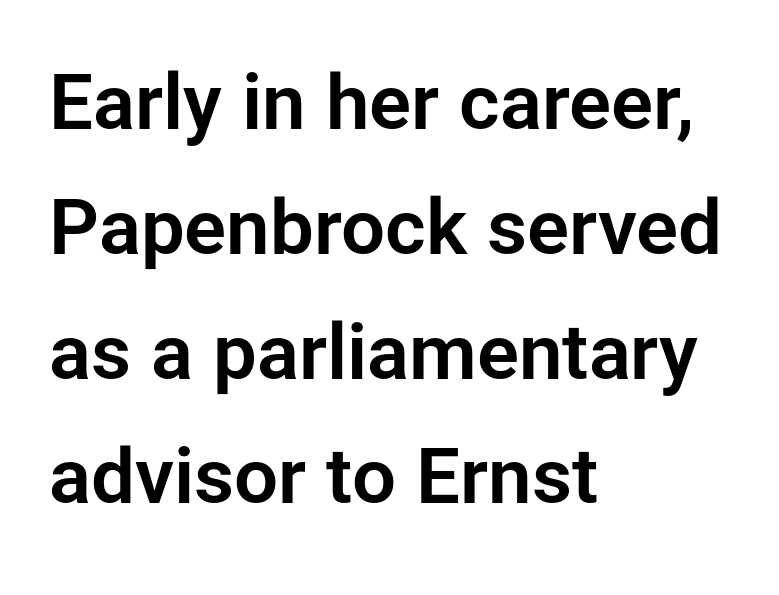
The image shows 78 px sans-serif type, upright; set left-aligned, normal line spacing (1.6x), normal letter spacing, not underlined; low stroke contrast and a medium x-height.
